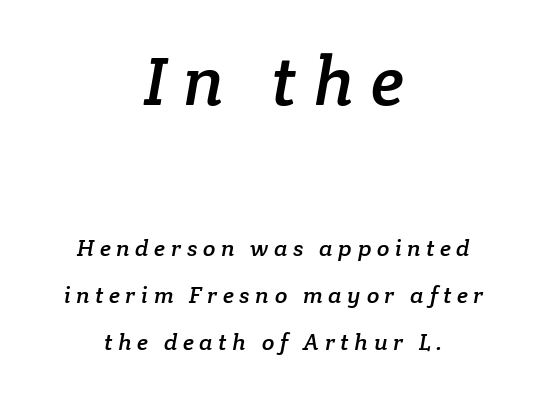
Which chunk is bigger? The first one — the top block dwarfs the bottom. Quick note: underline off. Every row of glyphs is offset so its center matches the block's center. Tracking value appears strongly positive — letters spread wide. Examine the stroke ends and you'll spot serifs.
